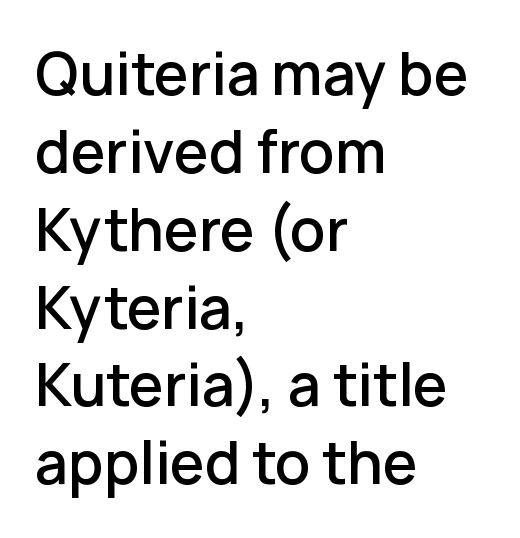
{"serif": "no", "italic": "no", "bold": "semi", "weight": "semibold", "width": "normal", "stroke_contrast": "low", "x_height": "medium", "monospaced": "no", "underline": "no", "align": "left", "line_spacing": "normal", "line_spacing_ratio": 1.39, "letter_spacing": "normal", "letter_spacing_em": 0.0, "glyph_px": 56}
